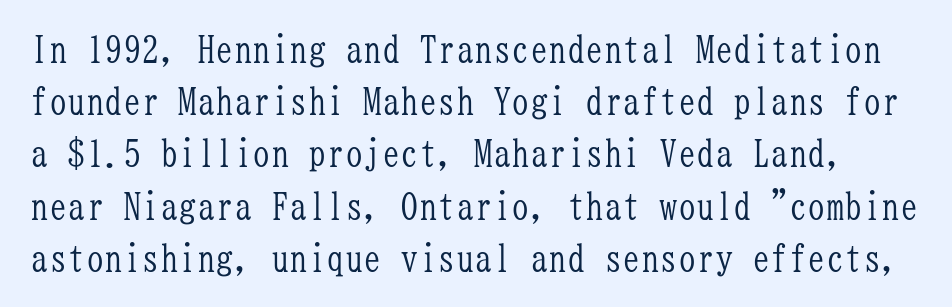
{"serif": "yes", "italic": "no", "bold": "no", "weight": "light", "width": "condensed", "stroke_contrast": "low", "x_height": "medium", "monospaced": "yes", "underline": "no", "line_spacing": "normal", "line_spacing_ratio": 1.41, "letter_spacing": "normal", "letter_spacing_em": 0.0, "glyph_px": 37}
